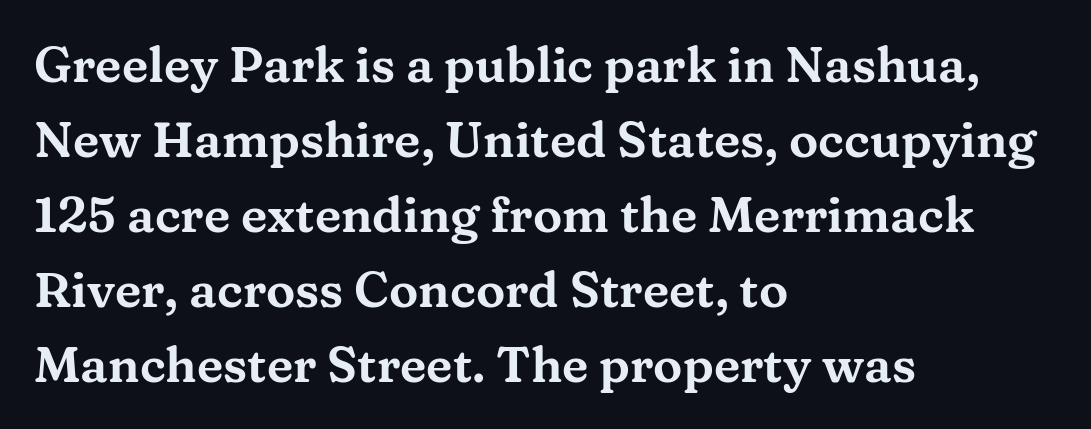
Q: Is the text italic (slanted)? A: No, it is upright.
Q: Is the typeface a serif or a sans-serif typeface? A: Serif.
Q: Is the text underlined? A: No.
Q: How is the paragraph aligned? A: Left-aligned.
Q: Is the spacing between letters normal or unusually wide? A: Normal.
Q: Is the spacing between lines tight, normal or loose? A: Normal.
Q: Width (condensed, normal, or wide)? A: Wide.
Q: Stroke contrast? A: Medium.
Q: x-height? A: Medium.
Q: Monospaced? A: No.
